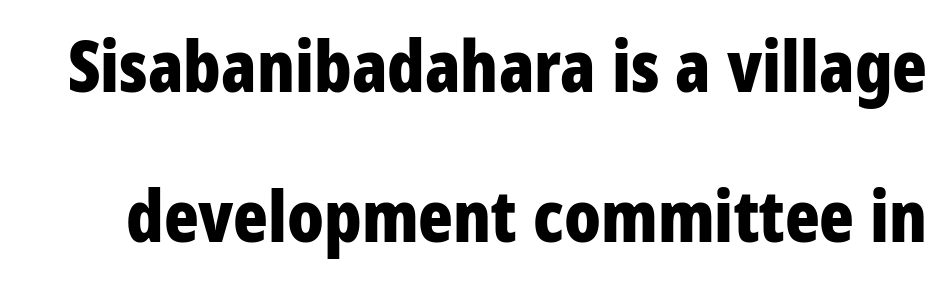
The image shows 72 px bold, condensed sans-serif type, upright; set loose line spacing (2.08x), normal letter spacing, not underlined; low stroke contrast and a large x-height.
